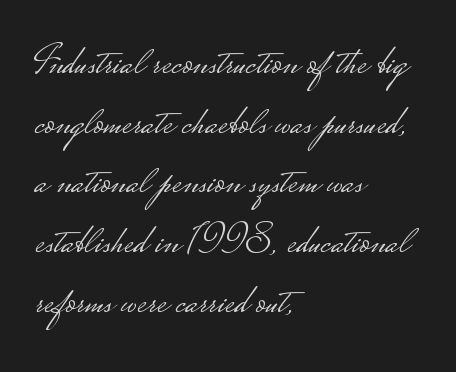
{"serif": "no", "bold": "no", "weight": "light", "width": "wide", "stroke_contrast": "low", "monospaced": "no", "underline": "no", "align": "left", "line_spacing": "normal", "line_spacing_ratio": 1.42, "letter_spacing": "normal", "letter_spacing_em": 0.0, "glyph_px": 42}
